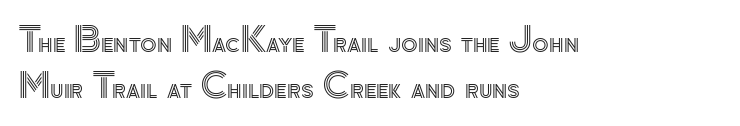
Q: Is the text italic (slanted)? A: No, it is upright.
Q: Is the text underlined? A: No.
Q: How is the paragraph aligned? A: Left-aligned.
Q: Is the spacing between letters normal or unusually wide? A: Normal.
Q: Is the spacing between lines tight, normal or loose? A: Normal.
Q: Width (condensed, normal, or wide)? A: Normal.
Q: x-height? A: Small.
Q: Monospaced? A: No.
